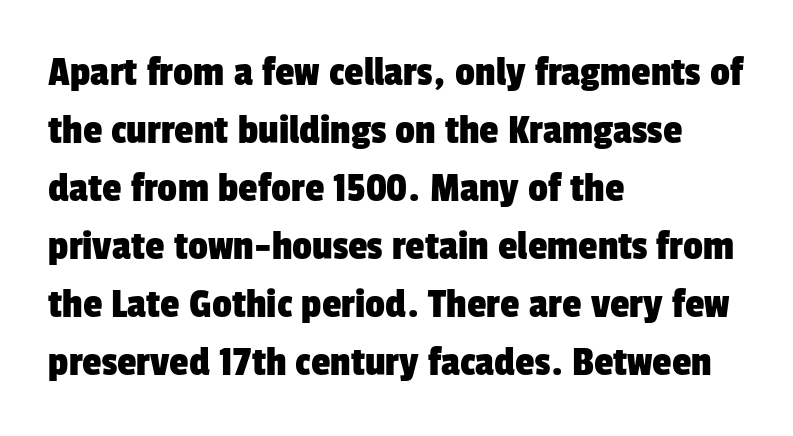
Nothing sits at the stroke ends, so this counts as sans-serif. Visually the block forms a straight wall on the left and a jagged coastline on the right. Anything drawn beneath the words? Only blank space. Proportional: the letters do not fall into vertical columns. Vertically, the passage feels balanced, rows spaced as you'd expect.
